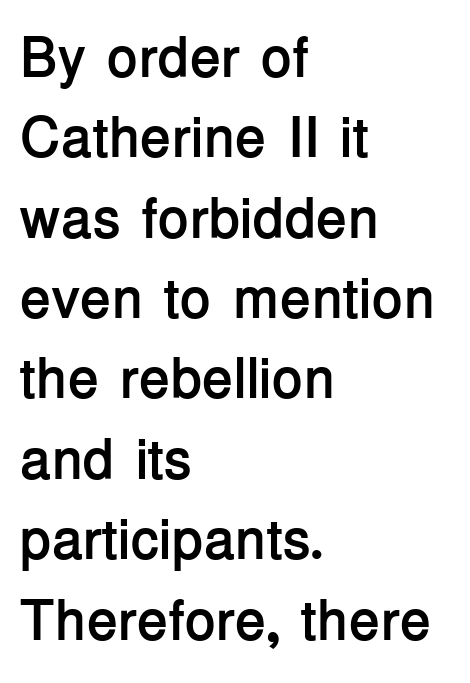
The image shows 57 px semibold sans-serif type, upright; set left-aligned, normal line spacing (1.41x), normal letter spacing, not underlined; low stroke contrast and a medium x-height.
